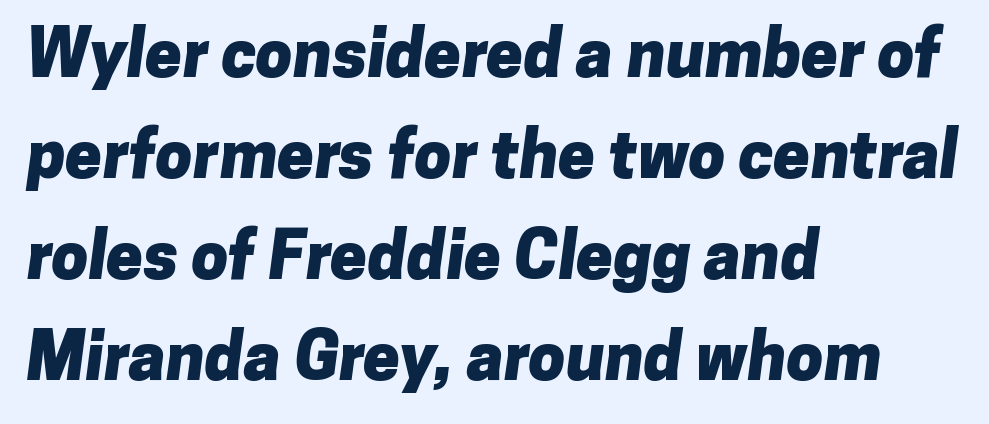
{"serif": "no", "bold": "yes", "weight": "heavy", "width": "normal", "stroke_contrast": "low", "x_height": "medium", "monospaced": "no", "underline": "no", "align": "left", "line_spacing": "normal", "line_spacing_ratio": 1.53, "letter_spacing": "normal", "letter_spacing_em": 0.0, "glyph_px": 66}
